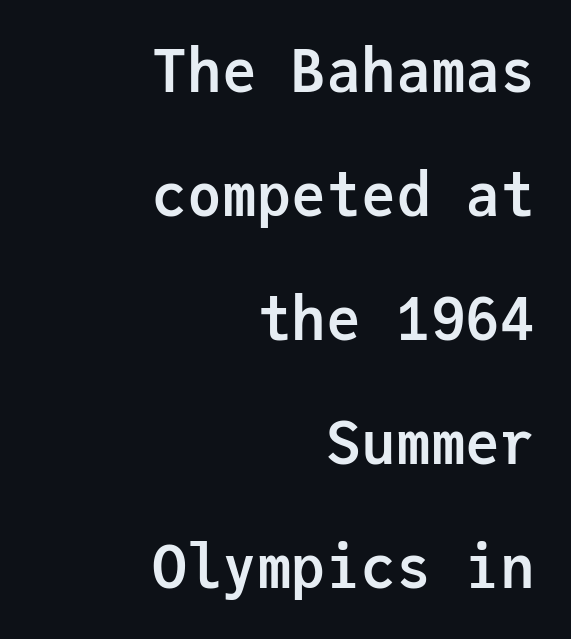
Tall strokes in this sample are plumb rather than angled. Teacher's note: observe the even right margin — that is flush-right alignment. Regarding leading, the lines here are spaced well apart. Here the designer chose a console-style face with uniform glyph widths. Does the type have serifs? No, each stem ends abruptly. The type is set solid horizontally, with unmodified tracking.
